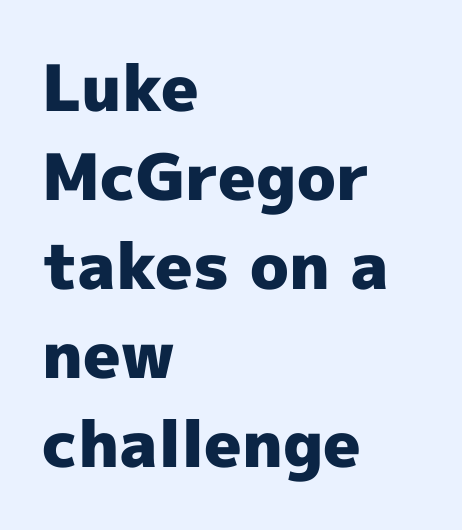
Q: Is the text bold? A: Yes.
Q: Is the text italic (slanted)? A: No, it is upright.
Q: Is the typeface a serif or a sans-serif typeface? A: Sans-serif.
Q: Is the text underlined? A: No.
Q: How is the paragraph aligned? A: Left-aligned.
Q: Is the spacing between letters normal or unusually wide? A: Normal.
Q: Is the spacing between lines tight, normal or loose? A: Normal.
Q: Width (condensed, normal, or wide)? A: Normal.
Q: x-height? A: Medium.
Q: Monospaced? A: No.
